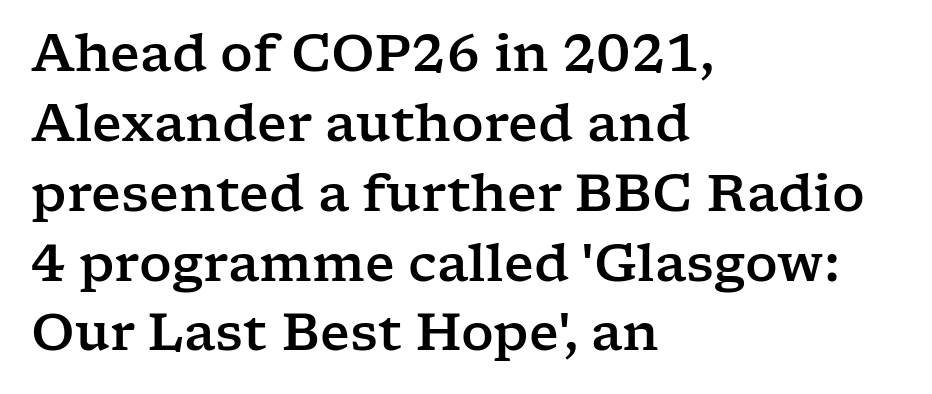
The image shows 51 px wide serif type, upright; set left-aligned, normal line spacing (1.37x), normal letter spacing, not underlined; low stroke contrast and a medium x-height.
